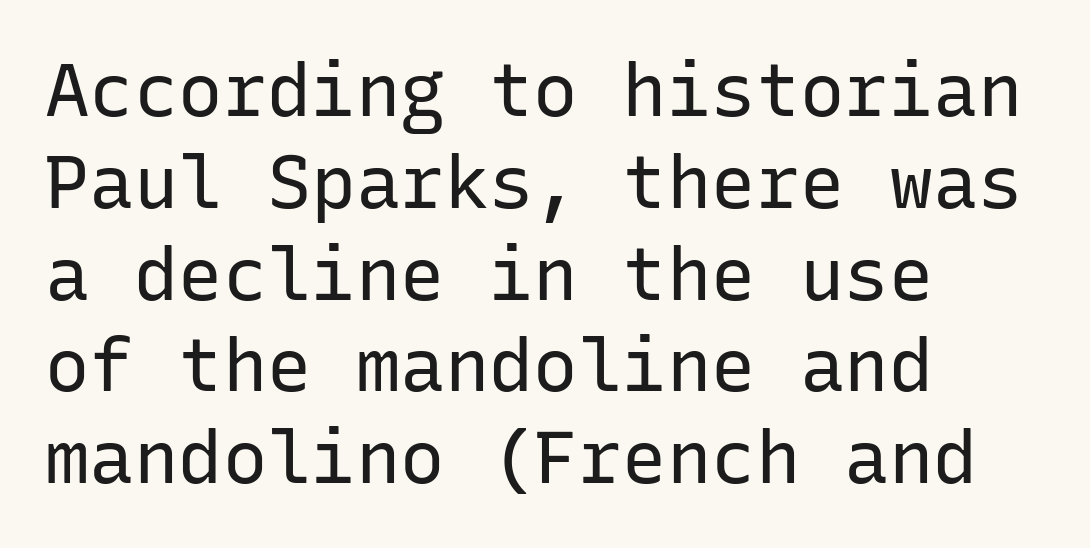
The image shows 74 px regular-weight sans-serif type, upright, monospaced; set left-aligned, line spacing 1.24x, normal letter spacing, not underlined; low stroke contrast and a medium x-height.
